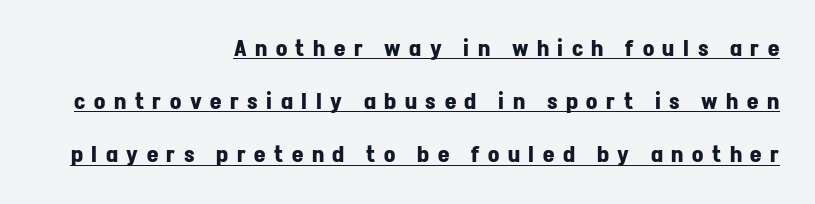
Q: Is the text bold? A: Yes.
Q: Is the text italic (slanted)? A: No, it is upright.
Q: Is the text underlined? A: Yes.
Q: How is the paragraph aligned? A: Right-aligned.
Q: Is the spacing between letters normal or unusually wide? A: Unusually wide.
Q: Is the spacing between lines tight, normal or loose? A: Loose.
